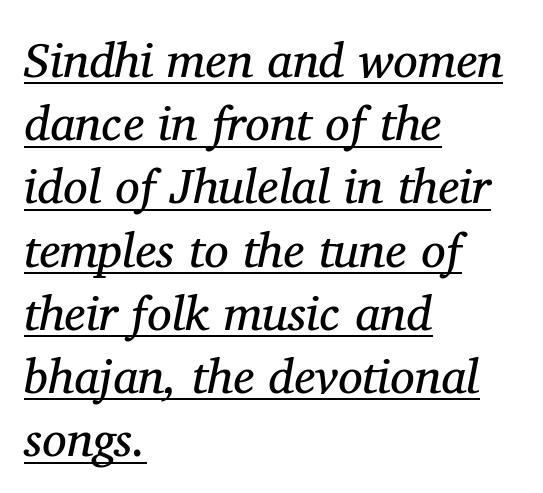
Q: Is the text bold? A: No.
Q: Is the text italic (slanted)? A: Yes, it leans right by about 11 degrees.
Q: Is the typeface a serif or a sans-serif typeface? A: Serif.
Q: Is the text underlined? A: Yes.
Q: How is the paragraph aligned? A: Left-aligned.
Q: Is the spacing between letters normal or unusually wide? A: Normal.
Q: Is the spacing between lines tight, normal or loose? A: Normal.
Q: Width (condensed, normal, or wide)? A: Normal.
Q: Stroke contrast? A: Medium.
Q: x-height? A: Medium.
Q: Monospaced? A: No.
